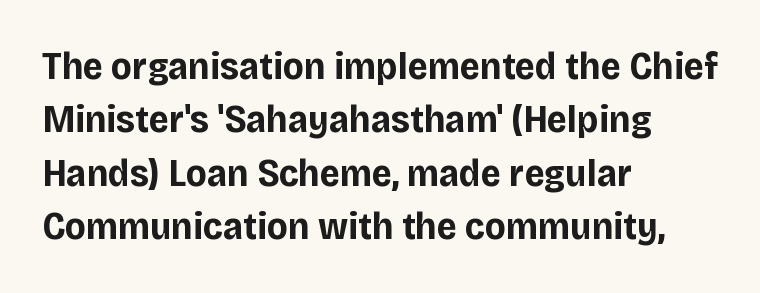
The setting favours the left margin, as ordinary paragraphs usually do. Clear beneath every line of the passage. Students, note that the glyphs here touch the page at normal intervals. Spacing verdict: proportional, widths tailored to each character. The typesetting leans heavy: a genuine bold. What's the leading like? Ordinary, nothing unusual.
